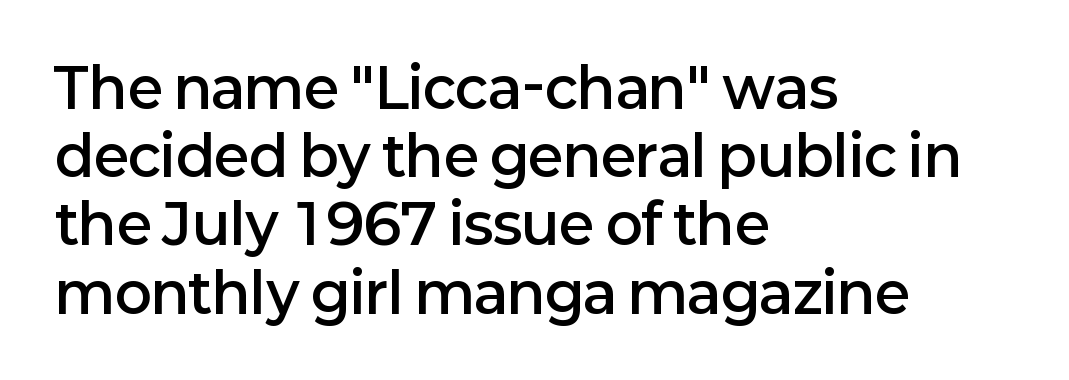
{"serif": "no", "italic": "no", "bold": "semi", "weight": "semibold", "width": "normal", "stroke_contrast": "low", "x_height": "medium", "monospaced": "no", "underline": "no", "align": "left", "line_spacing_ratio": 1.24, "letter_spacing": "normal", "letter_spacing_em": 0.0, "glyph_px": 55}
